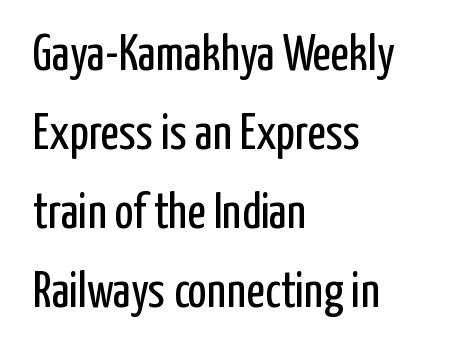
Q: Is the text bold? A: No.
Q: Is the text italic (slanted)? A: No, it is upright.
Q: Is the typeface a serif or a sans-serif typeface? A: Sans-serif.
Q: Is the text underlined? A: No.
Q: How is the paragraph aligned? A: Left-aligned.
Q: Is the spacing between letters normal or unusually wide? A: Normal.
Q: Is the spacing between lines tight, normal or loose? A: Normal.
Q: Width (condensed, normal, or wide)? A: Condensed.
Q: Stroke contrast? A: Low.
Q: x-height? A: Medium.
Q: Monospaced? A: No.
